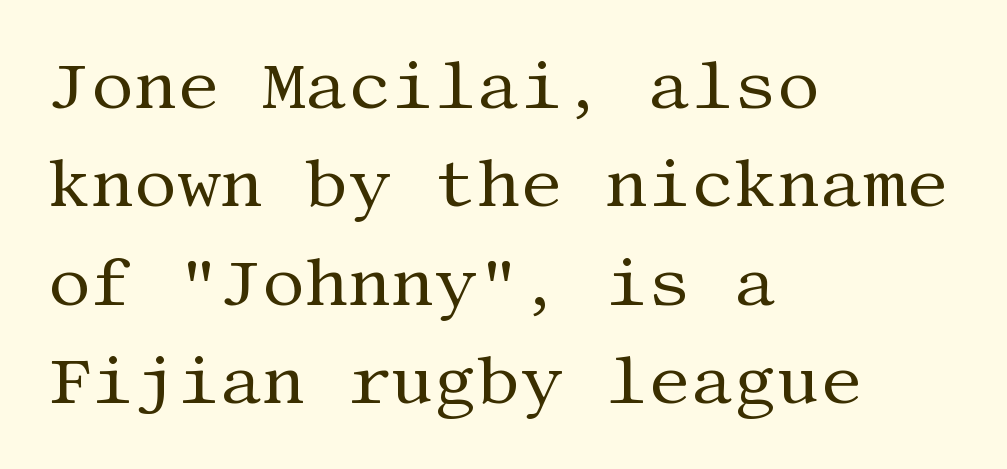
Layout note: lines flush left. This reads as an unemphasized weight, regular at the heaviest. Compared with typical body copy, the letter spacing here is the same. The characters display serif detailing at their extremities.
